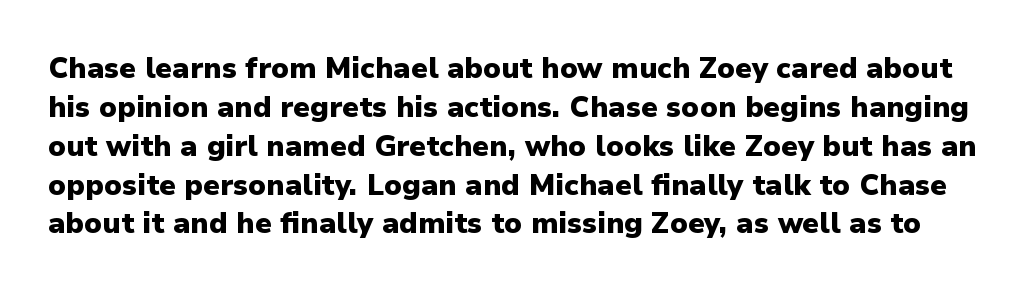
Nobody touched the tracking dial on this one. The space beneath each line is pristine and unruled. How heavy is the stroke? Heavy — this is a bold. Each new line begins a customary step beneath the previous one.
